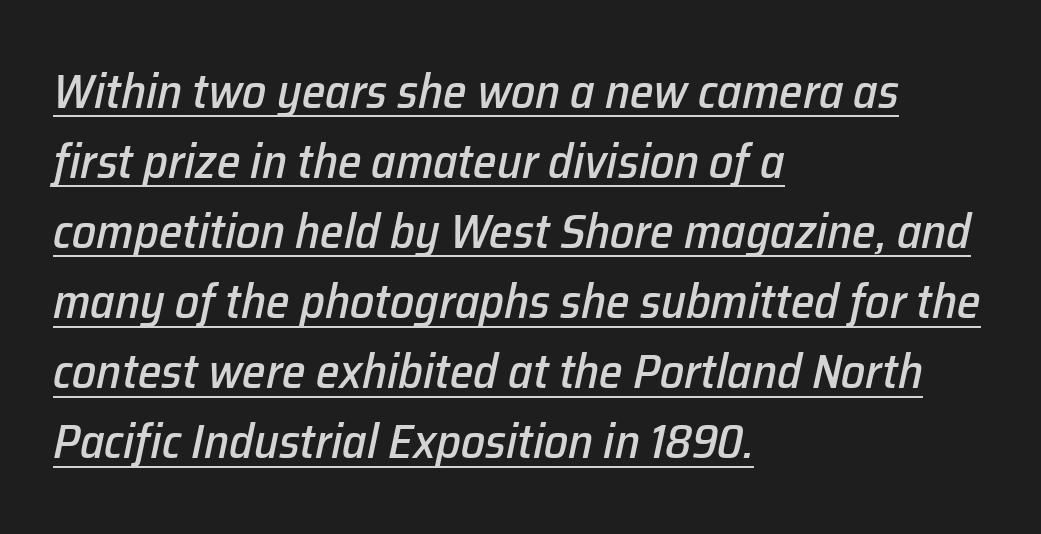
The image shows 48 px text type, italic (leaning right); set left-aligned, normal line spacing (1.46x), normal letter spacing, underlined; low stroke contrast and a medium x-height.
